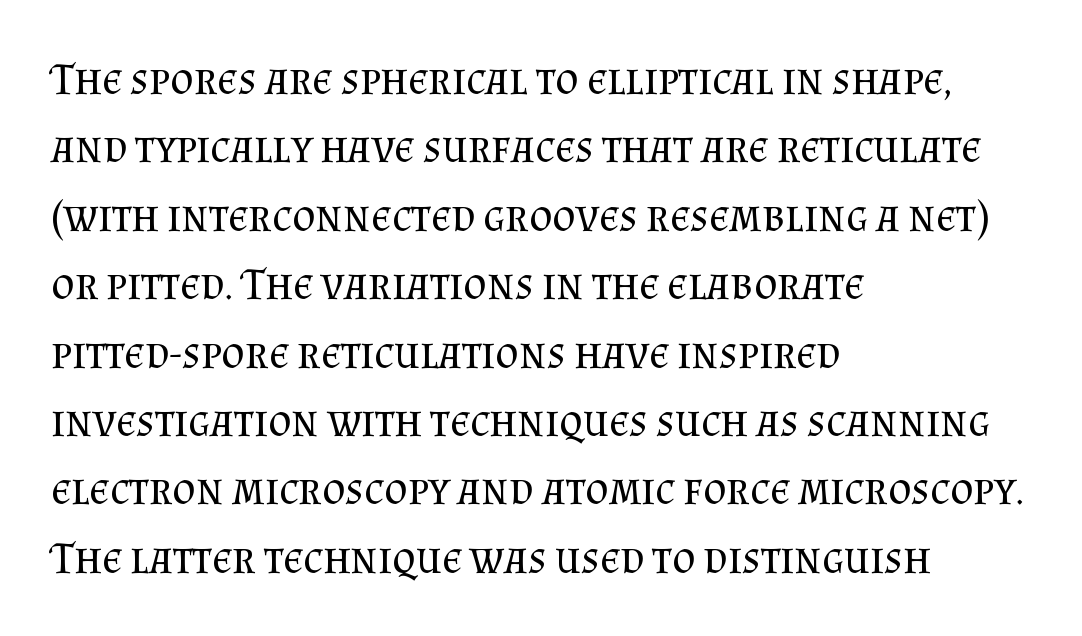
The typesetting does not lean heavy: it is not bold. A classic flush-left, rag-right setting is used for this passage. Is the letter spacing exaggerated? No — it looks like the ordinary default. Posture: upright roman. The letters carry serifs — small finishing strokes at the ends of their stems.
